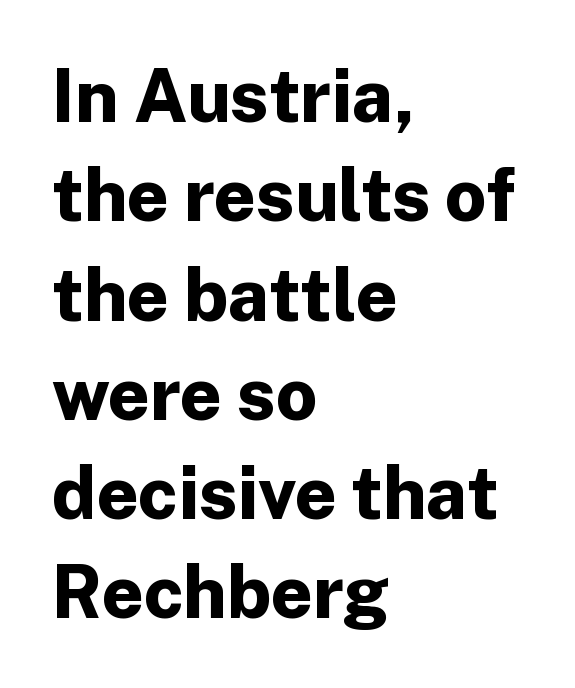
The image shows 73 px bold sans-serif type, upright; set left-aligned, normal line spacing (1.36x), normal letter spacing, not underlined; low stroke contrast and a medium x-height.
